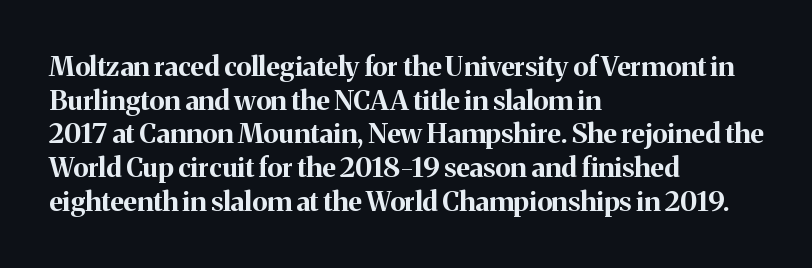
{"italic": "no", "bold": "yes", "underline": "no", "align": "left", "line_spacing": "normal", "line_spacing_ratio": 1.25, "letter_spacing": "normal", "letter_spacing_em": 0.0, "glyph_px": 27}
